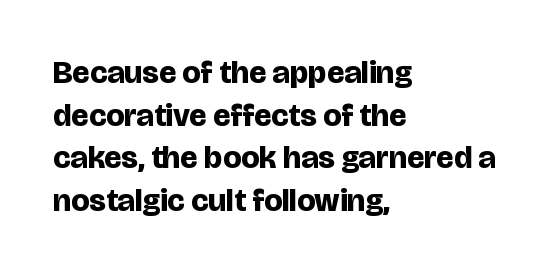
This is roman type, the default non-slanted kind. Line beginnings align vertically; line endings do not. The face used here is a sans, in the tradition of grotesques and geometrics. Weight check: bold — yes, fully.
